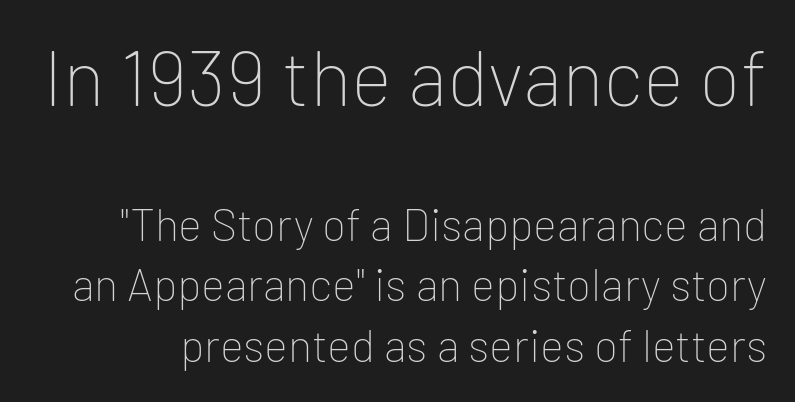
{"serif": "no", "italic": "no", "bold": "no", "weight": "thin", "width": "normal", "stroke_contrast": "low", "x_height": "medium", "monospaced": "no", "underline": "no", "line_spacing": "normal", "line_spacing_ratio": 1.35, "letter_spacing": "normal", "letter_spacing_em": 0.0, "larger_block": "first", "size_ratio": 1.73, "glyph_px": 78}
